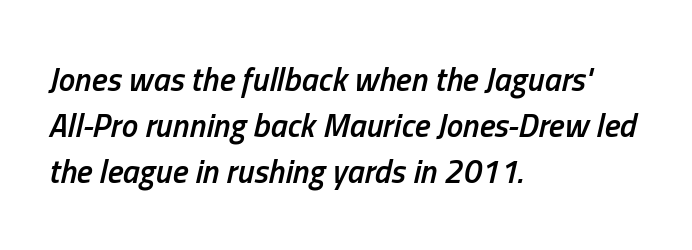
{"italic": "yes", "lean": "right", "slant_degrees": 13, "bold": "semi", "weight": "semibold", "width": "condensed", "stroke_contrast": "low", "x_height": "medium", "monospaced": "no", "underline": "no", "align": "left", "line_spacing": "normal", "line_spacing_ratio": 1.39, "letter_spacing": "normal", "letter_spacing_em": 0.0, "glyph_px": 33}
